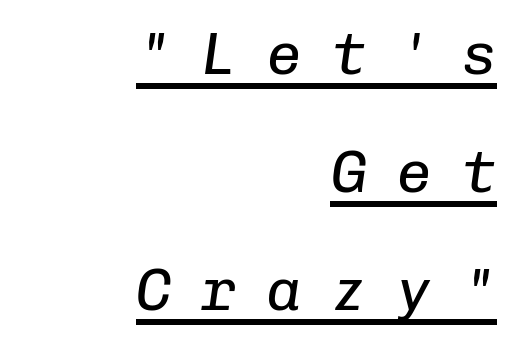
The image shows 59 px regular-weight type, italic (leaning right), monospaced; set right-aligned, loose line spacing (2.0x), unusually wide letter spacing (+0.5 em), underlined; low stroke contrast and a medium x-height.
